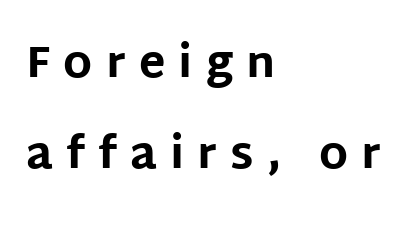
One glance says open: line gaps are wider than usual. The font family rendered here belongs to the sans-serif group. Every character sits straight up, as roman type does. Words appear elongated and porous because spacing is wide. The lines are quadded left. Decoration check: the copy has no underline.
